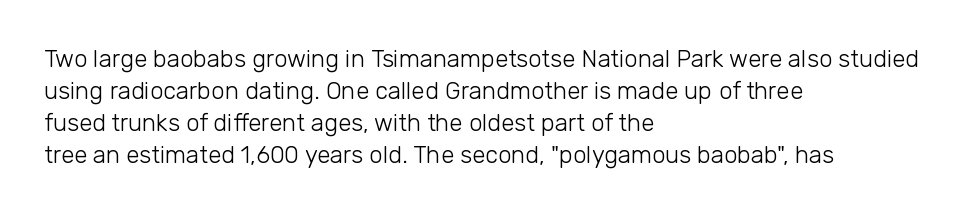
{"italic": "no", "bold": "no", "underline": "no", "align": "left", "line_spacing": "normal", "line_spacing_ratio": 1.34, "letter_spacing": "normal", "letter_spacing_em": 0.0, "glyph_px": 24}
